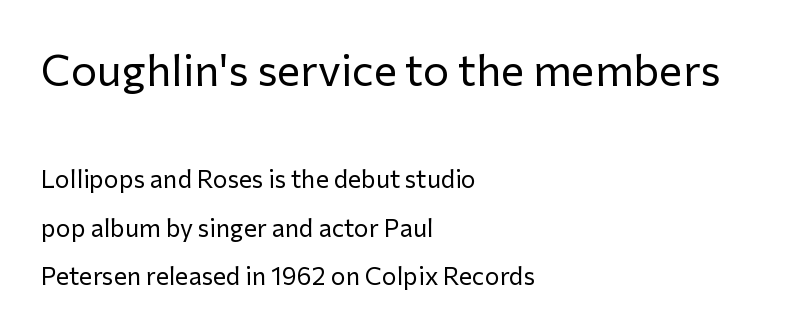
{"serif": "no", "italic": "no", "bold": "no", "weight": "regular", "width": "normal", "stroke_contrast": "low", "x_height": "medium", "monospaced": "no", "underline": "no", "align": "left", "line_spacing": "loose", "line_spacing_ratio": 1.95, "letter_spacing": "normal", "letter_spacing_em": 0.0, "larger_block": "first", "size_ratio": 1.76, "glyph_px": 44}
